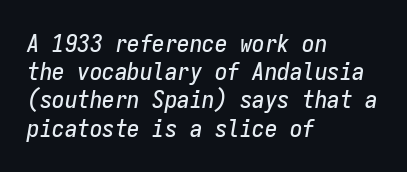
Q: Is the text italic (slanted)? A: Yes, it leans right by about 9 degrees.
Q: Is the text underlined? A: No.
Q: How is the paragraph aligned? A: Left-aligned.
Q: Is the spacing between letters normal or unusually wide? A: Normal.
Q: Is the spacing between lines tight, normal or loose? A: Tight.
